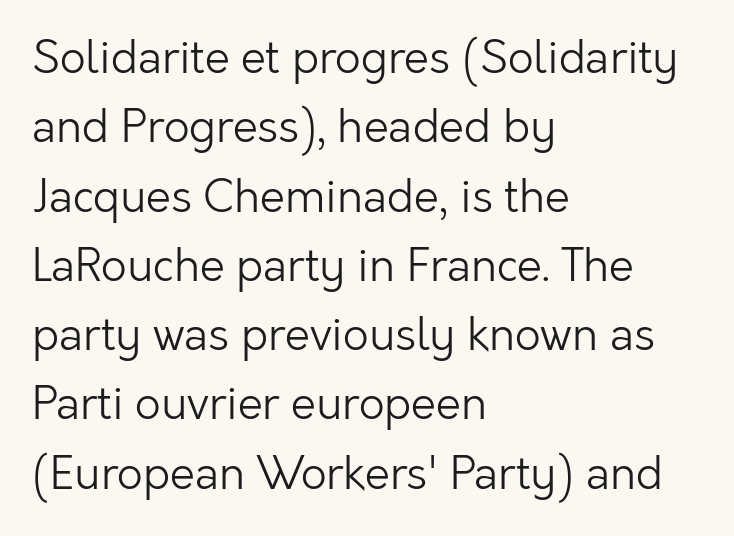
Q: Is the text bold? A: No.
Q: Is the text italic (slanted)? A: No, it is upright.
Q: Is the typeface a serif or a sans-serif typeface? A: Sans-serif.
Q: Is the text underlined? A: No.
Q: How is the paragraph aligned? A: Left-aligned.
Q: Is the spacing between letters normal or unusually wide? A: Normal.
Q: Is the spacing between lines tight, normal or loose? A: Normal.
Q: Width (condensed, normal, or wide)? A: Normal.
Q: Stroke contrast? A: Low.
Q: x-height? A: Medium.
Q: Monospaced? A: No.
